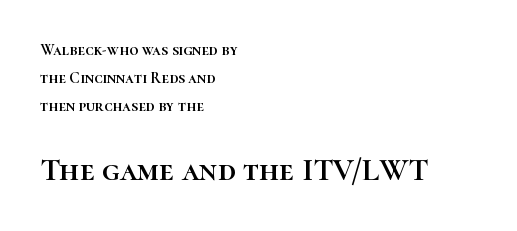
The image shows 32 px text type, upright; set left-aligned, line spacing 1.76x, normal letter spacing, not underlined; the second (bottom) block is 2.0x larger; high stroke contrast and a medium x-height.
